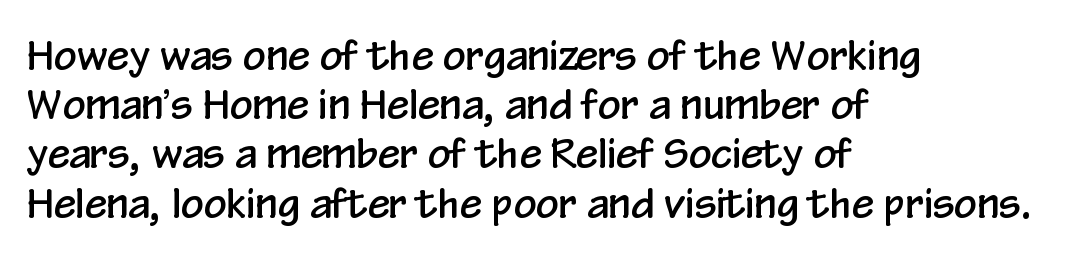
Nobody touched the tracking dial on this one. Check where the strokes stop: nothing finishes them off — pure sans. This is roman type, the default non-slanted kind. Reading down the block, your eye returns to a fixed left position each line. The letters advance in unequal steps, a hallmark of proportional type. The string is rendered with underlining switched off.
